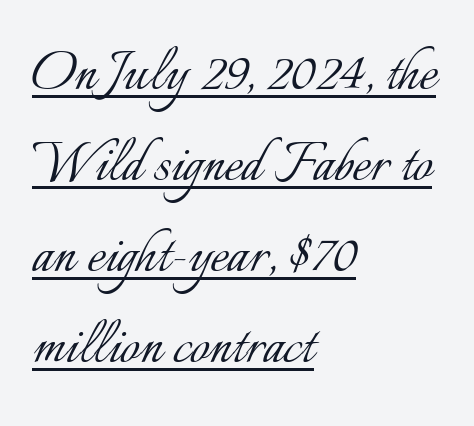
This is underlined copy, the kind a proofreader might mark for attention. Is the letter spacing exaggerated? No — it looks like the ordinary default. The typesetting does not lean heavy: it is not bold. Does the leading feel generous? No, just average. This sample is left-justified, so line endings fall wherever the words run out.
